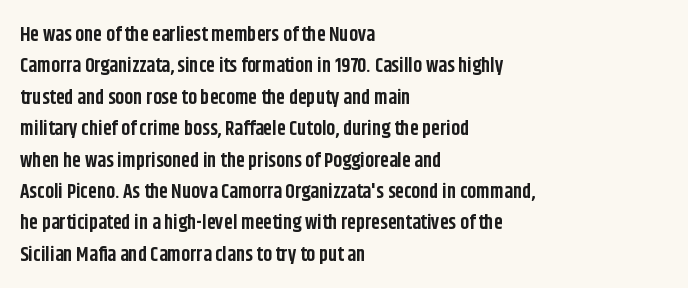
{"italic": "no", "bold": "yes", "underline": "no", "align": "left", "line_spacing": "normal", "line_spacing_ratio": 1.57, "letter_spacing": "normal", "letter_spacing_em": 0.0, "glyph_px": 20}
